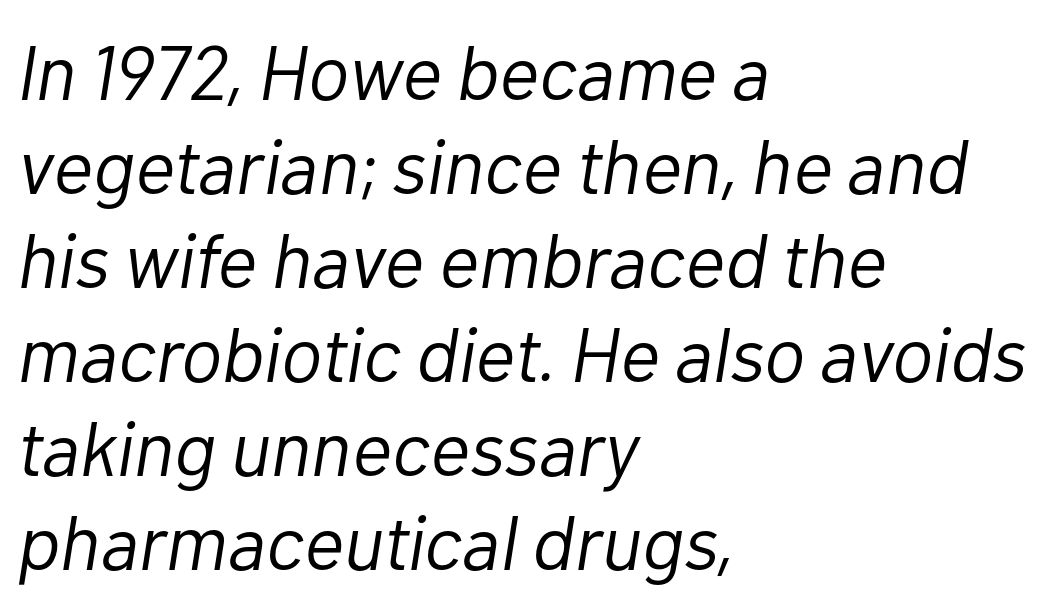
Q: Is the text bold? A: No.
Q: Is the text italic (slanted)? A: Yes, it leans right by about 10 degrees.
Q: Is the text underlined? A: No.
Q: How is the paragraph aligned? A: Left-aligned.
Q: Is the spacing between letters normal or unusually wide? A: Normal.
Q: Width (condensed, normal, or wide)? A: Normal.
Q: Stroke contrast? A: Low.
Q: x-height? A: Medium.
Q: Monospaced? A: No.
